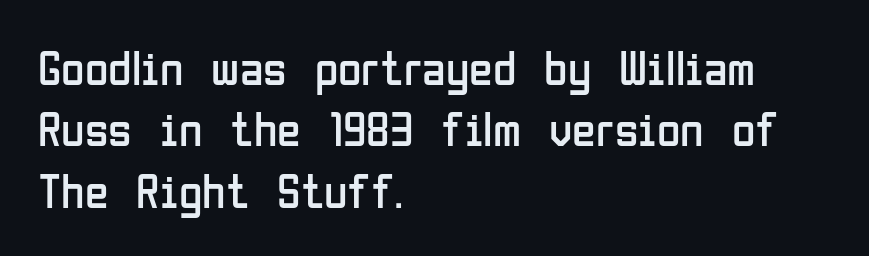
Q: Is the text bold? A: No.
Q: Is the text italic (slanted)? A: No, it is upright.
Q: Is the typeface a serif or a sans-serif typeface? A: Sans-serif.
Q: Is the text underlined? A: No.
Q: How is the paragraph aligned? A: Left-aligned.
Q: Is the spacing between letters normal or unusually wide? A: Normal.
Q: Is the spacing between lines tight, normal or loose? A: Normal.
Q: Width (condensed, normal, or wide)? A: Condensed.
Q: Stroke contrast? A: Low.
Q: x-height? A: Medium.
Q: Monospaced? A: No.
